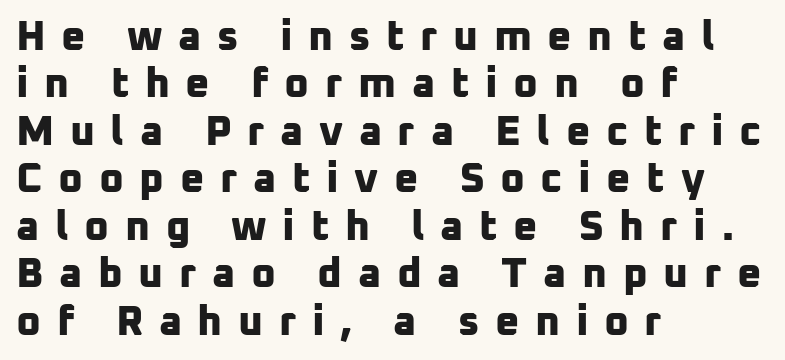
The image shows 42 px bold sans-serif type; set left-aligned, tight line spacing (1.13x), unusually wide letter spacing (+0.37 em), not underlined; low stroke contrast and a medium x-height.
